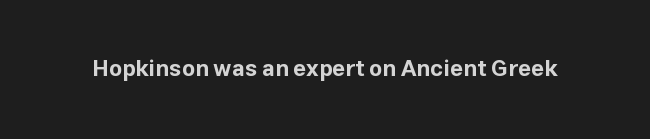
The image shows 23 px bold type, upright; set normal letter spacing, not underlined.
